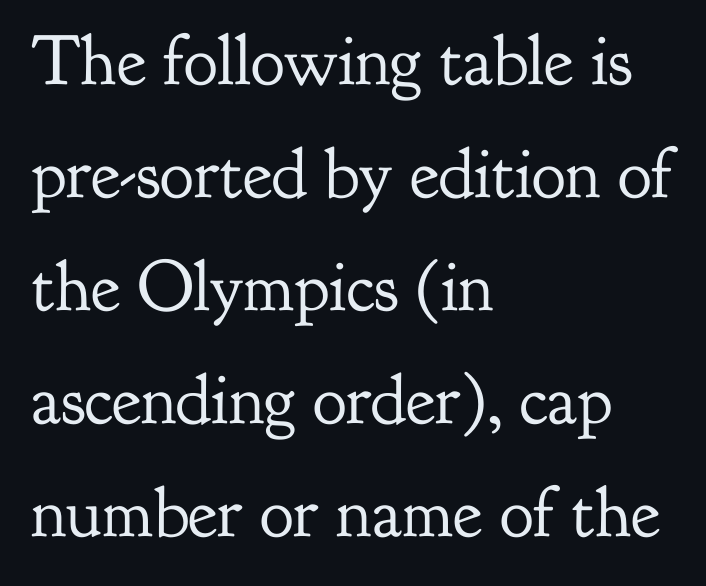
{"serif": "yes", "italic": "no", "bold": "no", "weight": "regular", "width": "normal", "stroke_contrast": "low", "x_height": "small", "monospaced": "no", "underline": "no", "align": "left", "line_spacing": "normal", "line_spacing_ratio": 1.59, "letter_spacing": "normal", "letter_spacing_em": 0.0, "glyph_px": 71}
